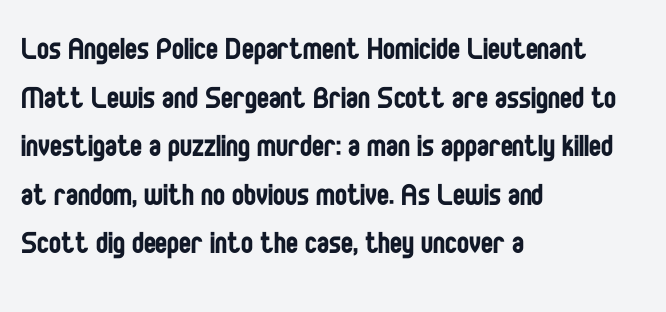
Q: Is the text bold? A: No.
Q: Is the text italic (slanted)? A: No, it is upright.
Q: Is the typeface a serif or a sans-serif typeface? A: Sans-serif.
Q: Is the text underlined? A: No.
Q: How is the paragraph aligned? A: Left-aligned.
Q: Is the spacing between letters normal or unusually wide? A: Normal.
Q: Is the spacing between lines tight, normal or loose? A: Normal.
Q: Width (condensed, normal, or wide)? A: Condensed.
Q: Stroke contrast? A: Low.
Q: x-height? A: Large.
Q: Monospaced? A: No.
